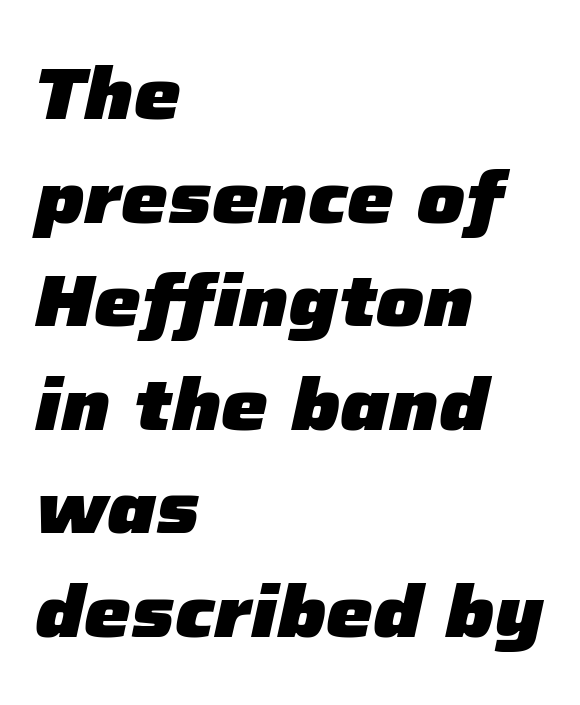
{"italic": "yes", "lean": "right", "slant_degrees": 12, "bold": "yes", "weight": "heavy", "width": "normal", "stroke_contrast": "low", "x_height": "medium", "monospaced": "no", "underline": "no", "align": "left", "line_spacing": "normal", "line_spacing_ratio": 1.4, "letter_spacing": "normal", "letter_spacing_em": 0.0, "glyph_px": 74}
